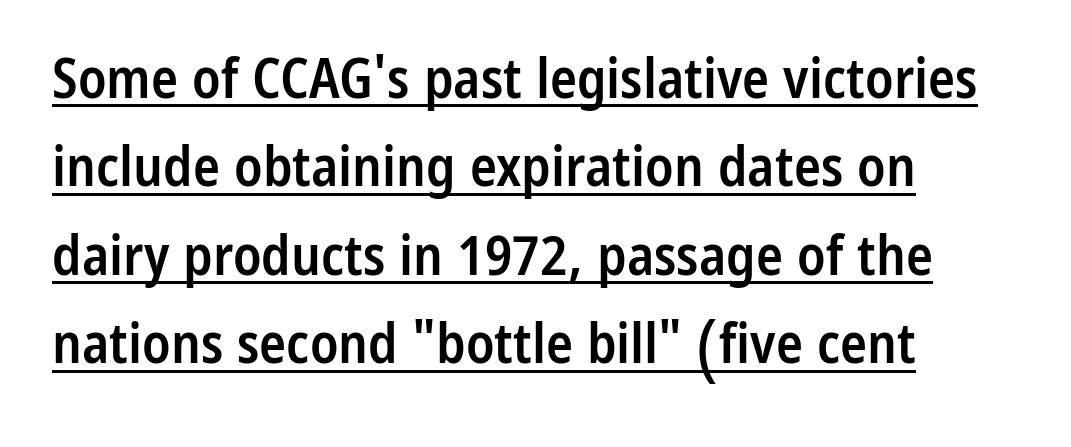
The lettering holds an erect, upright posture throughout. Do the characters align in a grid? No, the font is proportional. Is the letter spacing exaggerated? No — it looks like the ordinary default. How heavy is the stroke? Medium-heavy — a semibold, shy of bold. This is underlined copy, the kind a proofreader might mark for attention. The leading is moderate, giving the passage an even texture.
